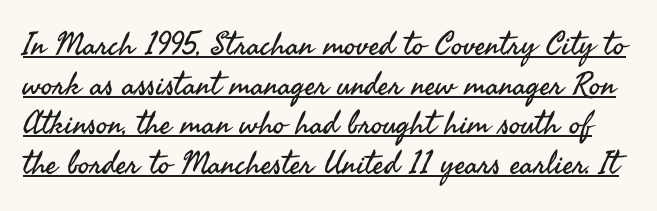
Q: Is the text bold? A: No.
Q: Is the text italic (slanted)? A: Yes.
Q: Is the typeface a serif or a sans-serif typeface? A: Sans-serif.
Q: Is the text underlined? A: Yes.
Q: Is the spacing between letters normal or unusually wide? A: Normal.
Q: Width (condensed, normal, or wide)? A: Normal.
Q: Stroke contrast? A: Medium.
Q: x-height? A: Small.
Q: Monospaced? A: No.
